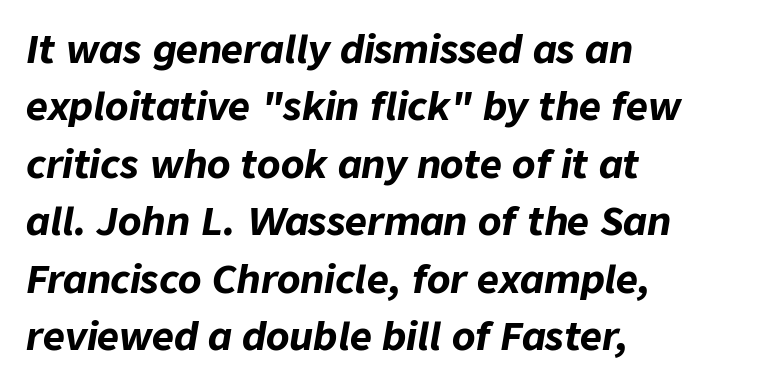
{"italic": "yes", "lean": "right", "slant_degrees": 9, "bold": "yes", "weight": "bold", "width": "normal", "stroke_contrast": "low", "x_height": "medium", "monospaced": "no", "underline": "no", "align": "left", "line_spacing": "normal", "line_spacing_ratio": 1.51, "letter_spacing": "normal", "letter_spacing_em": 0.0, "glyph_px": 38}
